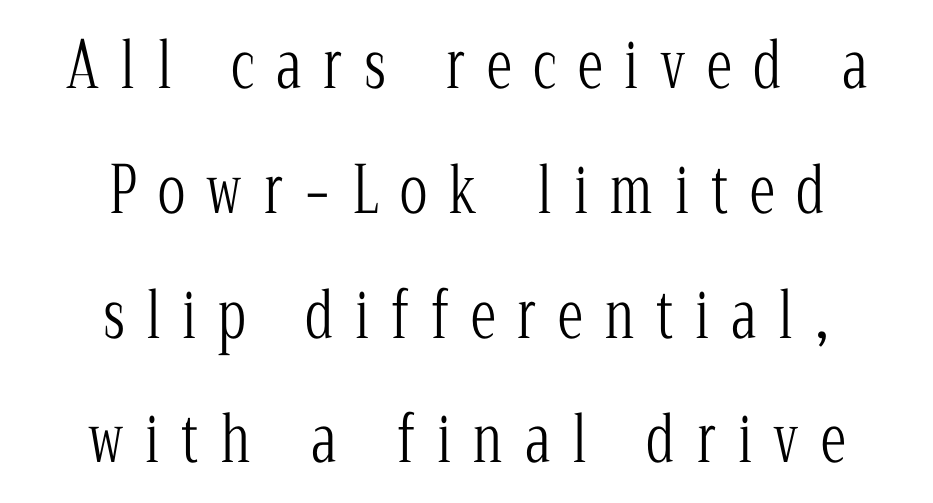
The image shows 64 px light, condensed serif type, upright; set centered, loose line spacing (1.95x), unusually wide letter spacing (+0.34 em), not underlined; low stroke contrast and a medium x-height.
